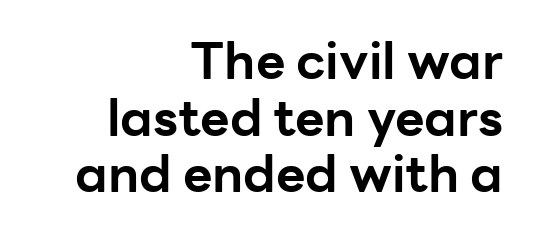
Glance below the letters and you will spot only blank space. The setting favours the right margin, as signatures and pull-quotes sometimes do. The glyphs have the mass of a bold cut. Serifs: no, the terminals of the letterforms are clean. Vertically, the passage feels compressed, each row crowding the next. Posture: upright roman.
